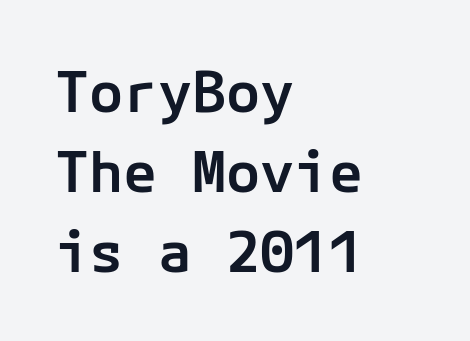
Q: Is the text bold? A: Semi-bold.
Q: Is the text italic (slanted)? A: No, it is upright.
Q: Is the typeface a serif or a sans-serif typeface? A: Sans-serif.
Q: Is the text underlined? A: No.
Q: How is the paragraph aligned? A: Left-aligned.
Q: Is the spacing between letters normal or unusually wide? A: Normal.
Q: Is the spacing between lines tight, normal or loose? A: Normal.
Q: Width (condensed, normal, or wide)? A: Normal.
Q: Stroke contrast? A: Low.
Q: x-height? A: Medium.
